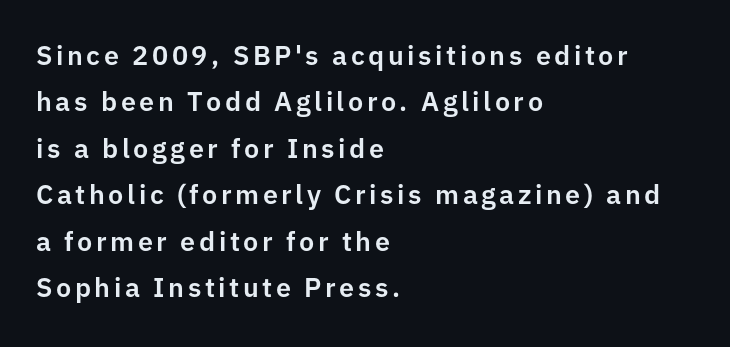
Q: Is the text italic (slanted)? A: No, it is upright.
Q: Is the text underlined? A: No.
Q: How is the paragraph aligned? A: Left-aligned.
